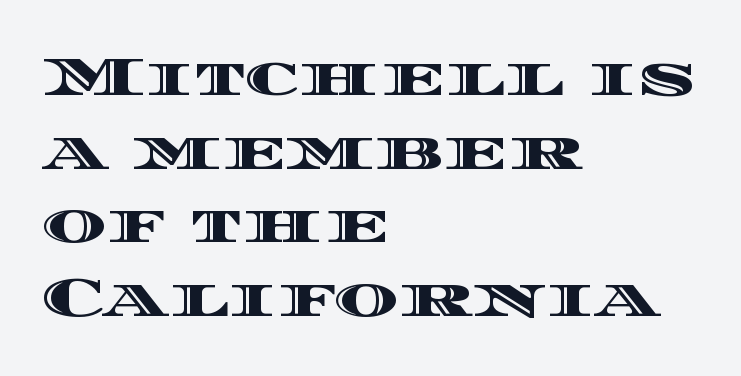
The compositor pushed each line to the left boundary. Evenly set lines give the paragraph a standard silhouette. Quick note: underline off. Tracking here is standard; glyphs follow each other at the usual distance. Do the characters align in a grid? No, the font is proportional. Every character sits straight up, as roman type does.
